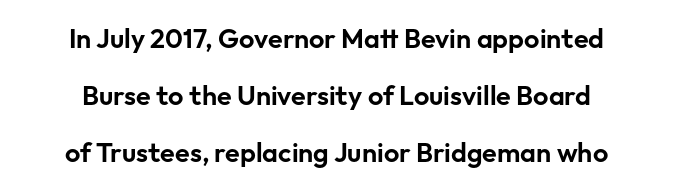
The image shows 27 px text type, upright; set centered, loose line spacing (2.12x), normal letter spacing, not underlined.
